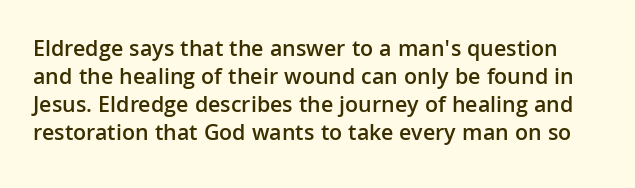
Q: Is the text bold? A: Semi-bold.
Q: Is the text italic (slanted)? A: No, it is upright.
Q: Is the text underlined? A: No.
Q: Is the spacing between letters normal or unusually wide? A: Normal.
